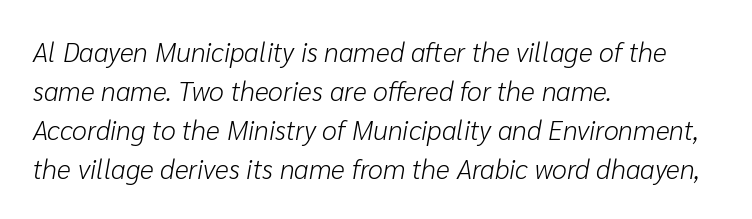
Q: Is the text bold? A: No.
Q: Is the text italic (slanted)? A: Yes, it leans right by about 10 degrees.
Q: Is the text underlined? A: No.
Q: How is the paragraph aligned? A: Left-aligned.
Q: Is the spacing between letters normal or unusually wide? A: Normal.
Q: Is the spacing between lines tight, normal or loose? A: Normal.
